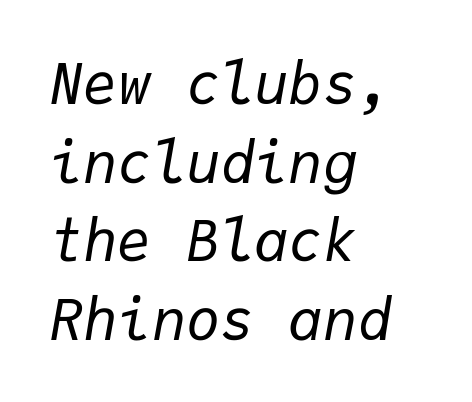
The image shows 57 px regular-weight type, italic (leaning right), monospaced; set left-aligned, normal line spacing (1.38x), normal letter spacing, not underlined; low stroke contrast and a medium x-height.
